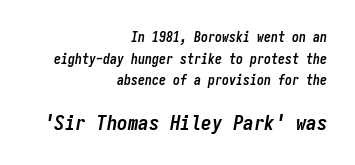
Q: Is the text bold? A: Yes.
Q: Is the text italic (slanted)? A: Yes, it leans right by about 9 degrees.
Q: Is the text underlined? A: No.
Q: How is the paragraph aligned? A: Right-aligned.
Q: Is the spacing between letters normal or unusually wide? A: Normal.
Q: Is the spacing between lines tight, normal or loose? A: Normal.
Q: Which block of text is set in a larger size, the first (top) or the second (bottom)? A: The second (bottom) one.
